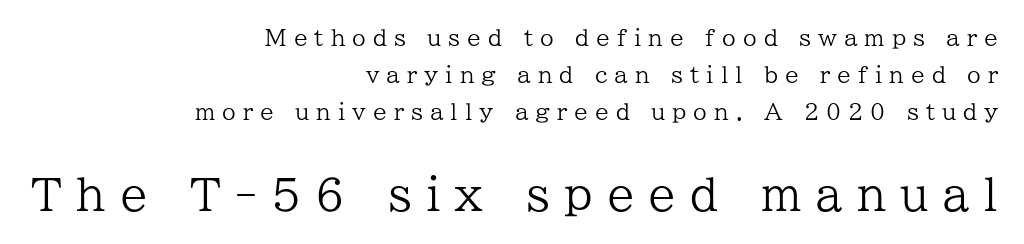
{"serif": "yes", "italic": "no", "bold": "no", "weight": "regular", "width": "normal", "stroke_contrast": "low", "x_height": "medium", "monospaced": "no", "underline": "no", "align": "right", "line_spacing": "normal", "line_spacing_ratio": 1.68, "letter_spacing": "wide", "letter_spacing_em": 0.32, "larger_block": "second", "size_ratio": 2.0, "glyph_px": 44}
